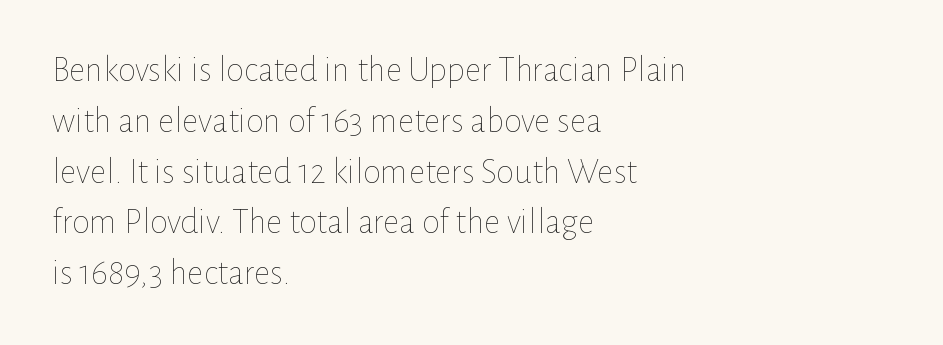
{"italic": "no", "bold": "no", "weight": "thin", "width": "normal", "stroke_contrast": "low", "x_height": "medium", "monospaced": "no", "underline": "no", "align": "left", "line_spacing": "normal", "line_spacing_ratio": 1.41, "letter_spacing": "normal", "letter_spacing_em": 0.0, "glyph_px": 36}
